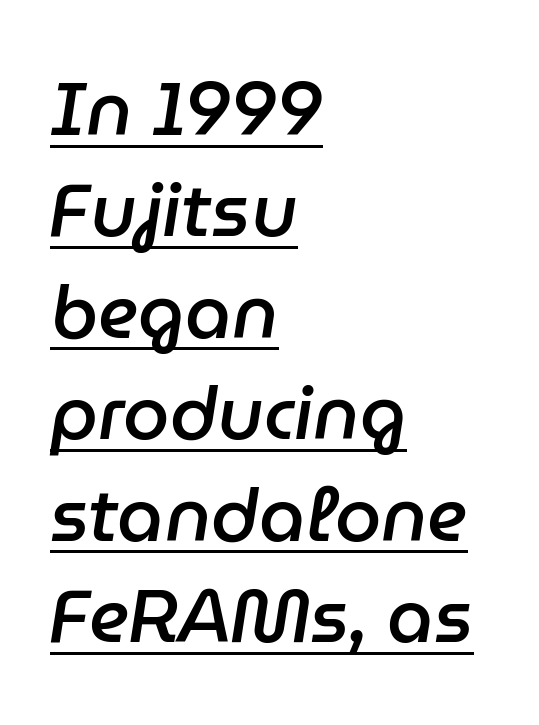
Q: Is the text bold? A: Semi-bold.
Q: Is the text italic (slanted)? A: Yes, it leans right by about 9 degrees.
Q: Is the text underlined? A: Yes.
Q: How is the paragraph aligned? A: Left-aligned.
Q: Is the spacing between letters normal or unusually wide? A: Normal.
Q: Is the spacing between lines tight, normal or loose? A: Normal.
Q: Width (condensed, normal, or wide)? A: Normal.
Q: Stroke contrast? A: Low.
Q: x-height? A: Medium.
Q: Monospaced? A: No.
